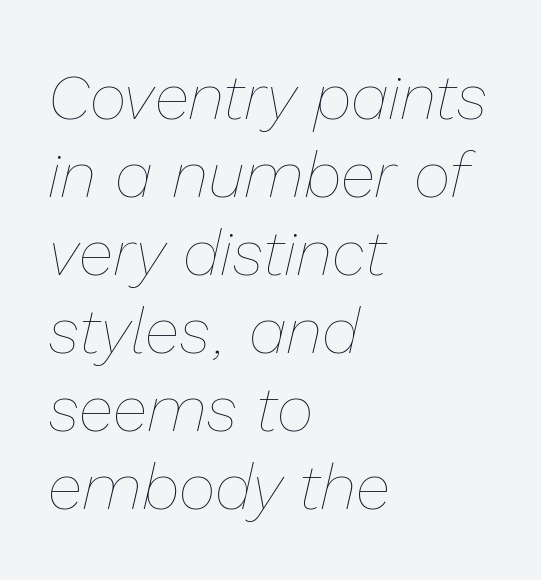
{"italic": "yes", "lean": "right", "slant_degrees": 13, "bold": "no", "weight": "thin", "width": "normal", "stroke_contrast": "low", "x_height": "medium", "monospaced": "no", "underline": "no", "align": "left", "line_spacing_ratio": 1.22, "letter_spacing": "normal", "letter_spacing_em": 0.0, "glyph_px": 64}
